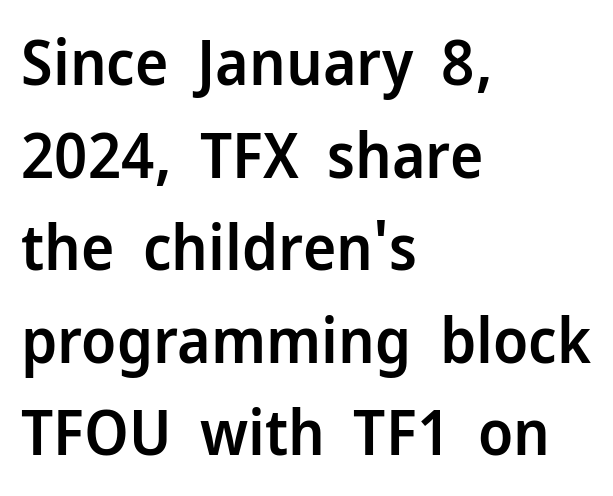
{"serif": "no", "italic": "no", "bold": "semi", "weight": "semibold", "width": "normal", "stroke_contrast": "low", "x_height": "medium", "monospaced": "no", "underline": "no", "align": "left", "line_spacing": "normal", "line_spacing_ratio": 1.47, "letter_spacing": "normal", "letter_spacing_em": 0.0, "glyph_px": 63}
